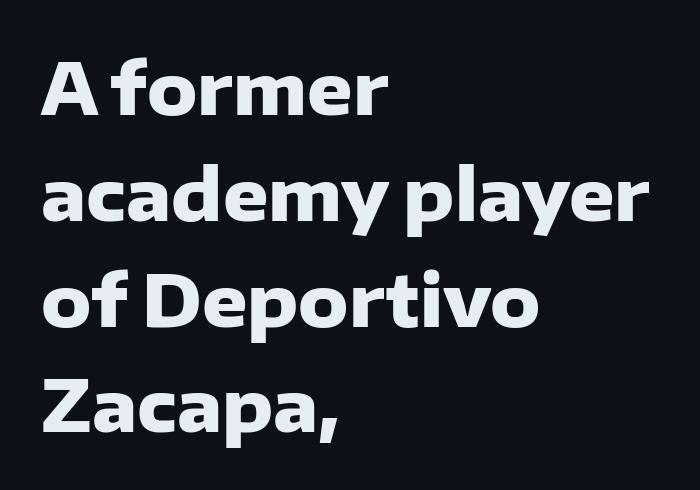
The image shows 71 px heavy sans-serif type, upright; set left-aligned, normal line spacing (1.49x), normal letter spacing, not underlined; low stroke contrast and a medium x-height.
